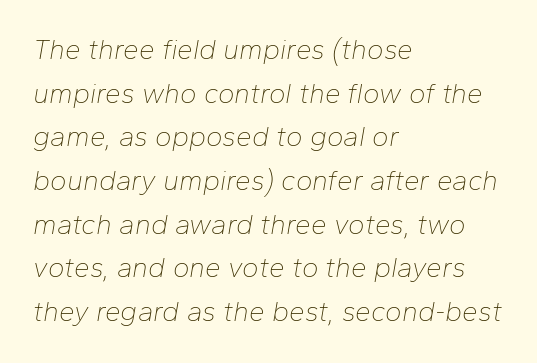
{"italic": "yes", "lean": "right", "slant_degrees": 10, "bold": "no", "weight": "thin", "width": "normal", "stroke_contrast": "low", "x_height": "medium", "monospaced": "no", "underline": "no", "align": "left", "line_spacing": "normal", "line_spacing_ratio": 1.56, "letter_spacing": "normal", "letter_spacing_em": 0.0, "glyph_px": 28}
